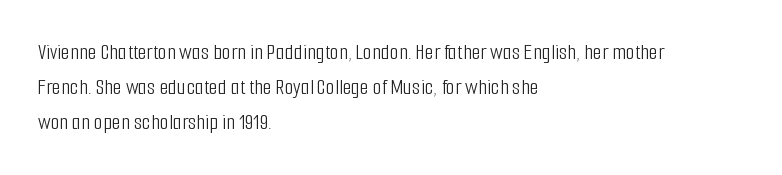
The image shows 23 px text type, upright; set left-aligned, normal line spacing (1.53x), normal letter spacing, not underlined.
